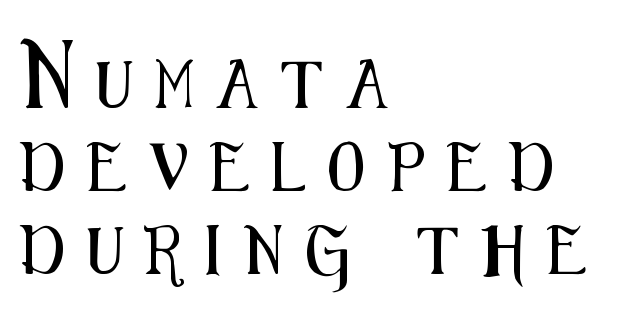
The image shows 48 px condensed type, upright; set left-aligned, line spacing 1.73x, unusually wide letter spacing (+0.48 em), not underlined; medium stroke contrast and a medium x-height.
